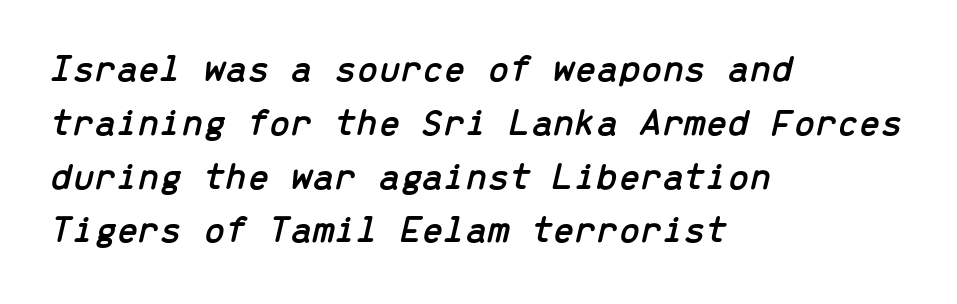
The image shows 39 px text type, italic (leaning right), monospaced; set left-aligned, normal line spacing (1.38x), normal letter spacing, not underlined; low stroke contrast and a medium x-height.
